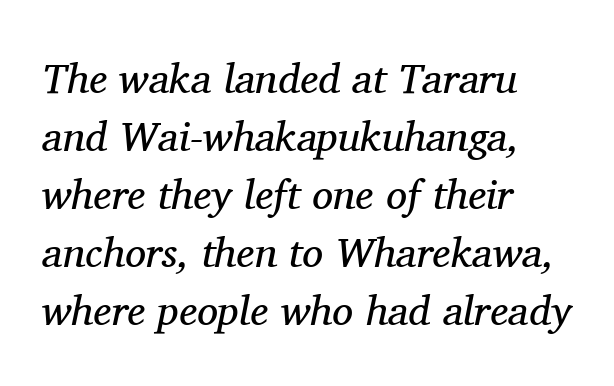
The image shows 42 px regular-weight serif type, italic (leaning right); set left-aligned, normal line spacing (1.38x), normal letter spacing, not underlined; medium stroke contrast and a medium x-height.
